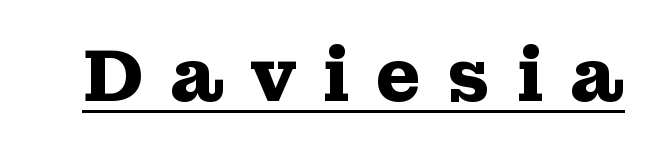
{"serif": "yes", "italic": "no", "bold": "yes", "weight": "heavy", "width": "wide", "stroke_contrast": "medium", "x_height": "medium", "monospaced": "no", "underline": "yes", "letter_spacing": "wide", "letter_spacing_em": 0.34, "glyph_px": 74}
